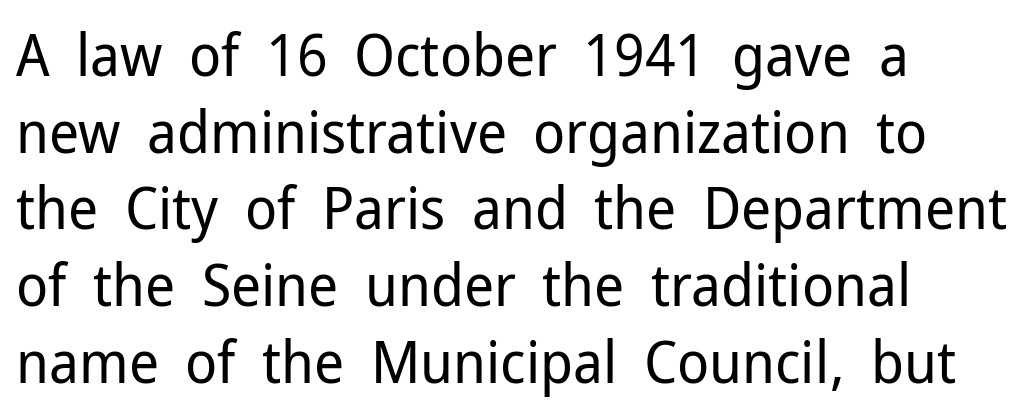
What kind of face is this? One without serifs — a sans. The designer left line spacing at the default. Descenders are the only things crossing below the line. The ragged edge is on the right, which tells us the setting is flush left. Think standard paragraph weight, or any step lighter than that.
